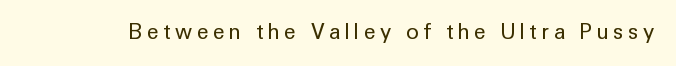
The image shows 21 px text type, upright; set unusually wide letter spacing (+0.22 em), not underlined.
